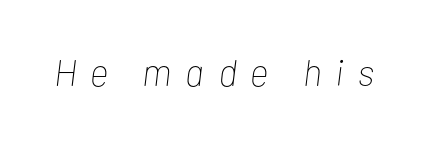
The image shows 37 px thin, condensed type, italic (leaning right); set unusually wide letter spacing (+0.37 em), not underlined; low stroke contrast and a medium x-height.
